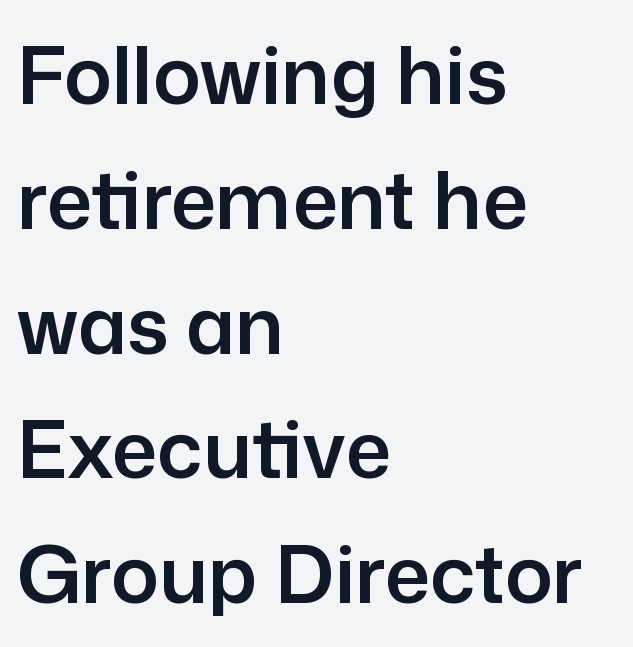
{"serif": "no", "italic": "no", "width": "normal", "stroke_contrast": "low", "x_height": "medium", "monospaced": "no", "underline": "no", "align": "left", "line_spacing": "normal", "line_spacing_ratio": 1.58, "letter_spacing": "normal", "letter_spacing_em": 0.0, "glyph_px": 79}
